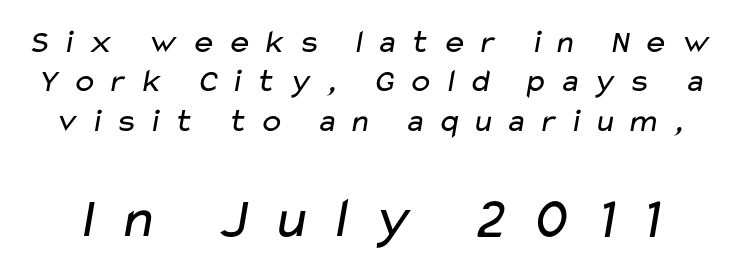
Q: Is the text bold? A: No.
Q: Is the typeface a serif or a sans-serif typeface? A: Sans-serif.
Q: Is the text underlined? A: No.
Q: Is the spacing between letters normal or unusually wide? A: Unusually wide.
Q: Which block of text is set in a larger size, the first (top) or the second (bottom)? A: The second (bottom) one.
Q: Width (condensed, normal, or wide)? A: Wide.
Q: Stroke contrast? A: Low.
Q: x-height? A: Medium.
Q: Monospaced? A: No.
